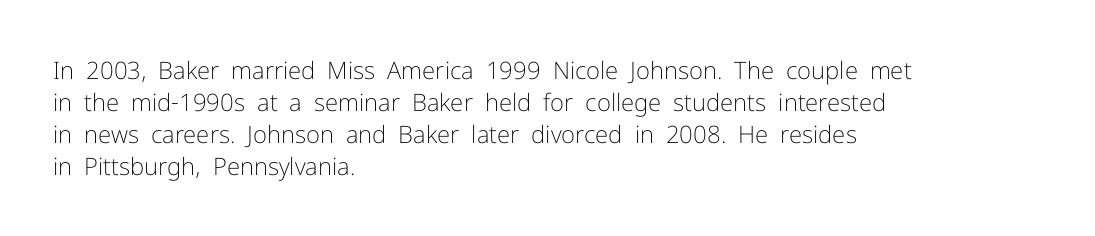
{"italic": "no", "bold": "no", "underline": "no", "align": "left", "line_spacing": "normal", "line_spacing_ratio": 1.33, "letter_spacing": "normal", "letter_spacing_em": 0.0, "glyph_px": 24}
